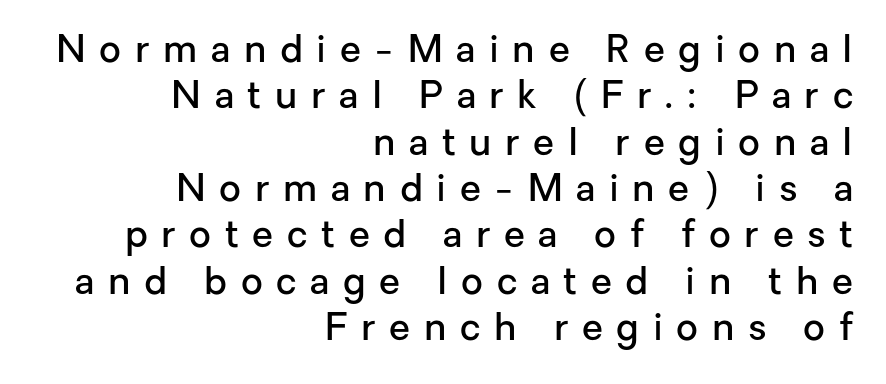
Every stem runs plumb, perpendicular to the baseline. The letters are spread apart with noticeably loose tracking. Just letters on the line, the space beneath them empty. Where is the straight margin? On the right. Classification — sans serif. Slightly chunky letters — semibold, I'd say, not full bold.
